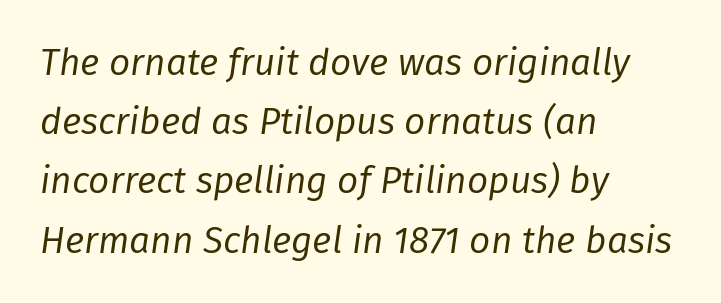
{"italic": "yes", "lean": "right", "slant_degrees": 8, "bold": "no", "weight": "regular", "width": "normal", "stroke_contrast": "low", "x_height": "medium", "monospaced": "no", "underline": "no", "align": "left", "line_spacing": "normal", "line_spacing_ratio": 1.6, "letter_spacing": "normal", "letter_spacing_em": 0.0, "glyph_px": 37}
